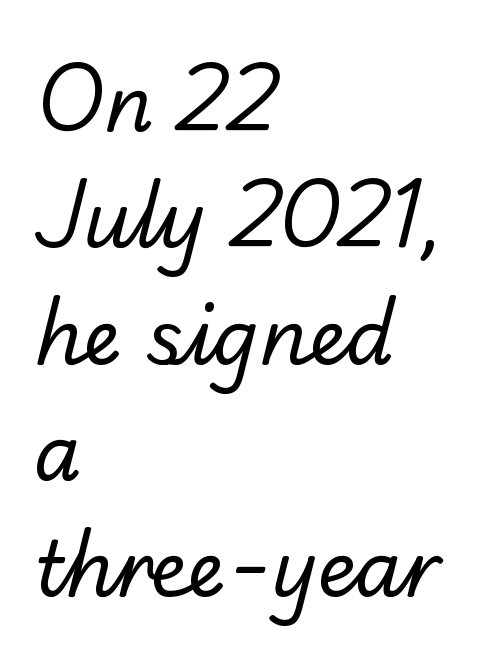
{"serif": "no", "bold": "no", "weight": "regular", "width": "normal", "stroke_contrast": "low", "x_height": "small", "monospaced": "no", "underline": "no", "align": "left", "line_spacing": "normal", "line_spacing_ratio": 1.53, "letter_spacing": "normal", "letter_spacing_em": 0.0, "glyph_px": 76}
